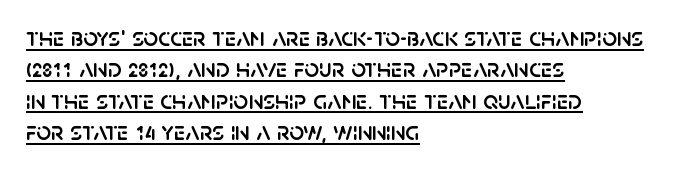
The image shows 26 px text type, upright; set left-aligned, line spacing 1.21x, normal letter spacing, underlined.
